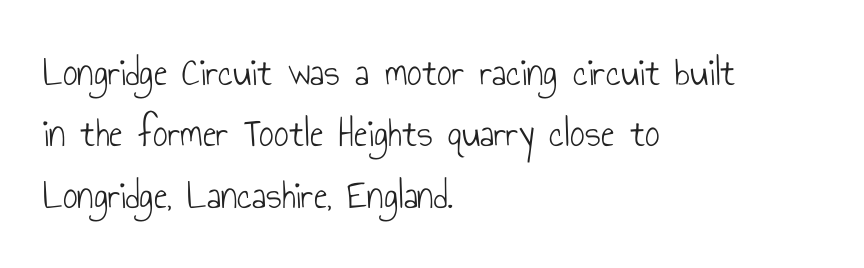
Only glyphs here, with clear space below each row. Honestly, the row spacing looks completely unremarkable. Each letter keeps its own natural width here, so spacing adapts to shape. If you drew a ruler down the left edge, every line would touch it. You could call the tracking neutral — neither tight nor loose. Do the letters lean? They stand straight.
